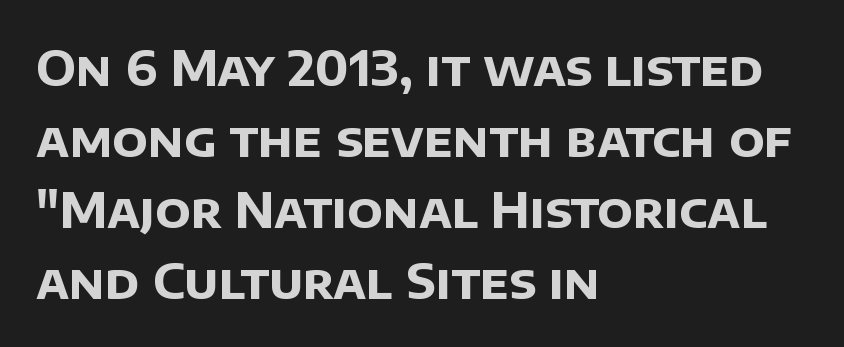
{"serif": "no", "bold": "yes", "weight": "bold", "width": "normal", "stroke_contrast": "low", "x_height": "large", "monospaced": "no", "underline": "no", "align": "left", "line_spacing": "normal", "line_spacing_ratio": 1.48, "letter_spacing": "normal", "letter_spacing_em": 0.0, "glyph_px": 48}
